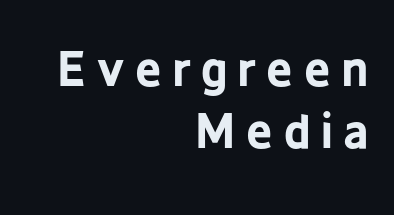
Does the lettering tilt? It doesn't — this is upright. This sample keeps an unexceptional amount of space between lines. Characters follow at a spacing far wider than the type designer built in. The compositor pushed each line to the right boundary. This rendering employs a face without finishing strokes, i.e., a sans-serif. No word sits above an underline.
